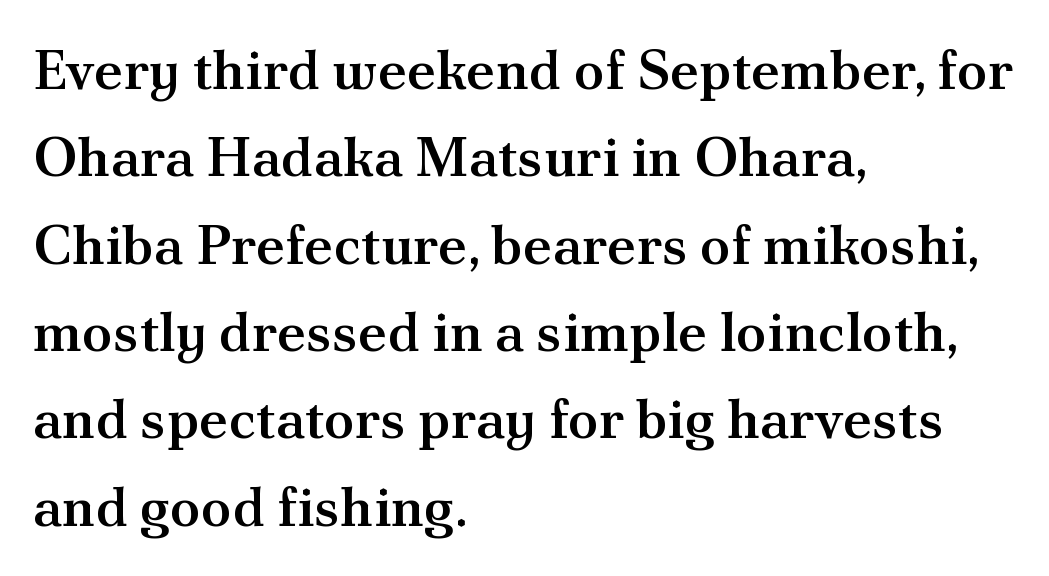
The image shows 56 px semibold serif type, upright; set left-aligned, normal line spacing (1.56x), normal letter spacing, not underlined; medium stroke contrast and a small x-height.
